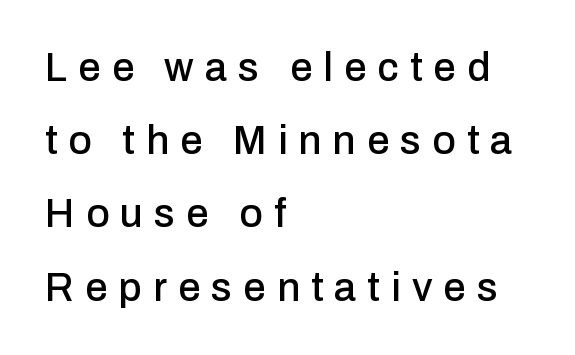
Q: Is the text italic (slanted)? A: No, it is upright.
Q: Is the typeface a serif or a sans-serif typeface? A: Sans-serif.
Q: Is the text underlined? A: No.
Q: How is the paragraph aligned? A: Left-aligned.
Q: Is the spacing between letters normal or unusually wide? A: Unusually wide.
Q: Width (condensed, normal, or wide)? A: Normal.
Q: Stroke contrast? A: Low.
Q: x-height? A: Medium.
Q: Monospaced? A: No.
